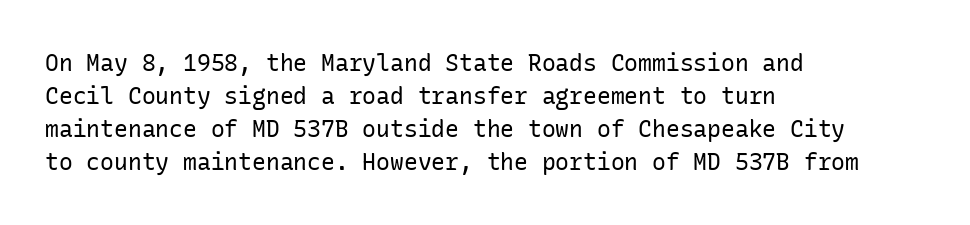
Does extra space separate the letters? No, they use regular spacing. The rendering anchors every line to the left-hand side. The axis of the letterforms is exactly vertical. These lines sit exactly where default settings would place them. Ink coverage per letter is moderate at most. Bare-footed words on every line.
